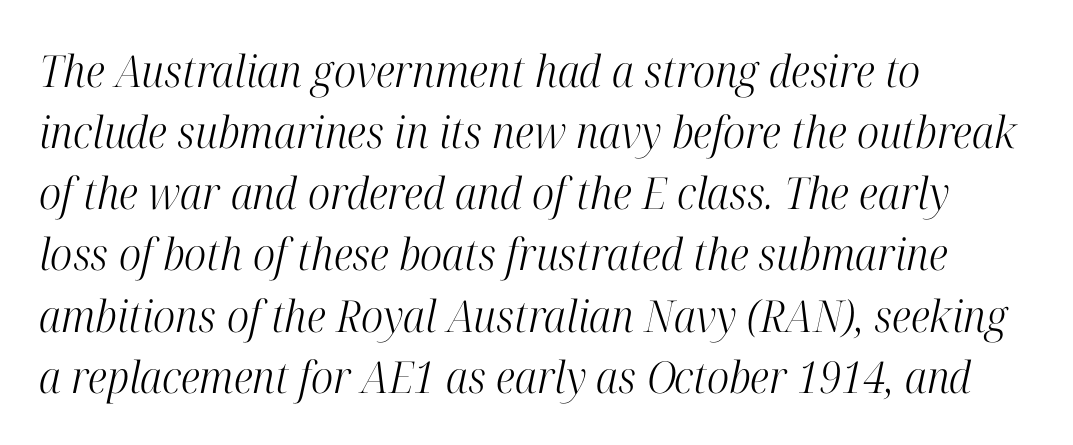
{"serif": "yes", "italic": "yes", "lean": "right", "slant_degrees": 12, "bold": "no", "weight": "light", "width": "condensed", "stroke_contrast": "high", "x_height": "medium", "monospaced": "no", "underline": "no", "align": "left", "line_spacing": "normal", "line_spacing_ratio": 1.39, "letter_spacing": "normal", "letter_spacing_em": 0.0, "glyph_px": 44}
